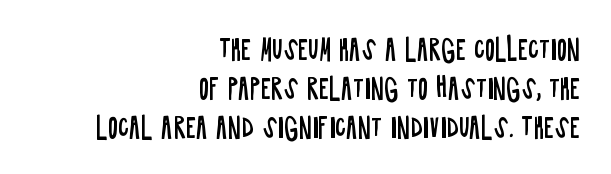
The image shows 27 px text type, upright; set right-aligned, normal line spacing (1.45x), normal letter spacing, not underlined.
